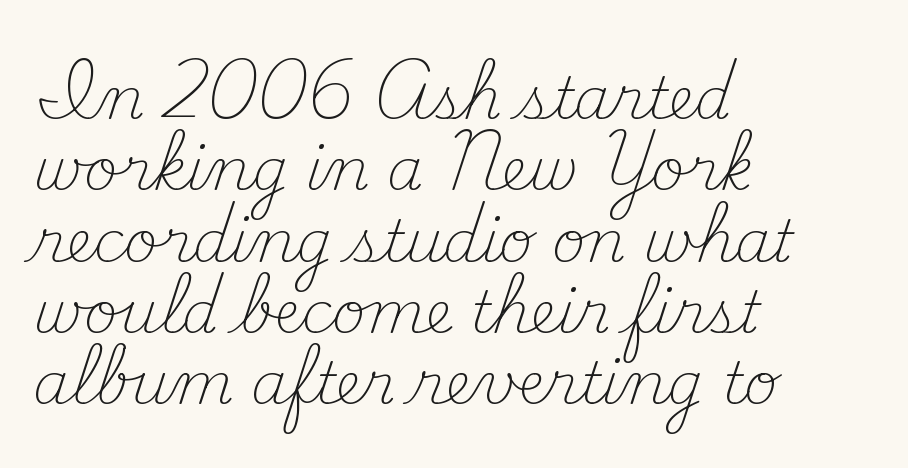
Q: Is the text bold? A: No.
Q: Is the text italic (slanted)? A: Yes.
Q: Is the typeface a serif or a sans-serif typeface? A: Serif.
Q: Is the text underlined? A: No.
Q: How is the paragraph aligned? A: Left-aligned.
Q: Is the spacing between letters normal or unusually wide? A: Normal.
Q: Width (condensed, normal, or wide)? A: Normal.
Q: Stroke contrast? A: Medium.
Q: x-height? A: Small.
Q: Monospaced? A: No.
